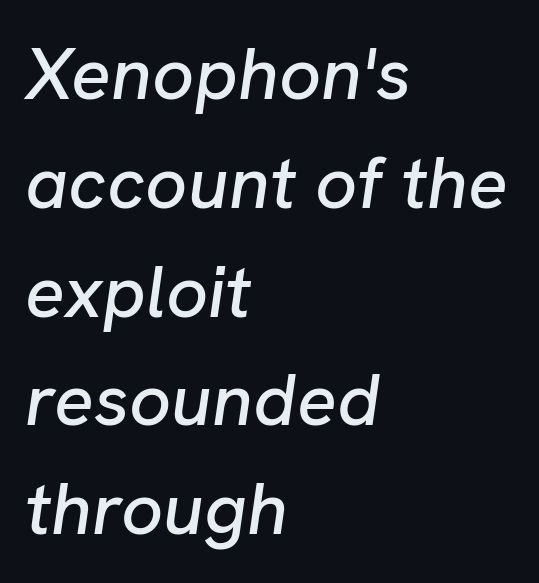
The image shows 74 px text type, italic (leaning right); set left-aligned, normal line spacing (1.47x), normal letter spacing, not underlined; low stroke contrast and a medium x-height.
